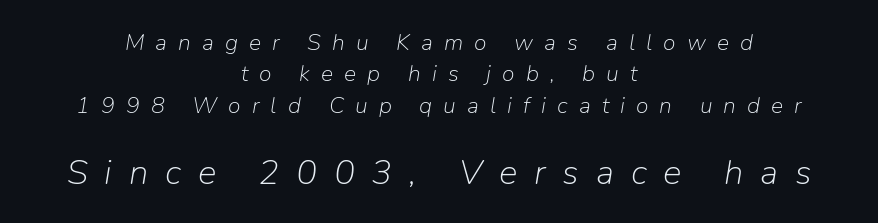
Q: Is the text bold? A: No.
Q: Is the text italic (slanted)? A: Yes, it leans right by about 9 degrees.
Q: Is the text underlined? A: No.
Q: How is the paragraph aligned? A: Centered.
Q: Is the spacing between letters normal or unusually wide? A: Unusually wide.
Q: Is the spacing between lines tight, normal or loose? A: Normal.
Q: Which block of text is set in a larger size, the first (top) or the second (bottom)? A: The second (bottom) one.
Q: Width (condensed, normal, or wide)? A: Normal.
Q: Stroke contrast? A: Low.
Q: x-height? A: Medium.
Q: Monospaced? A: No.
